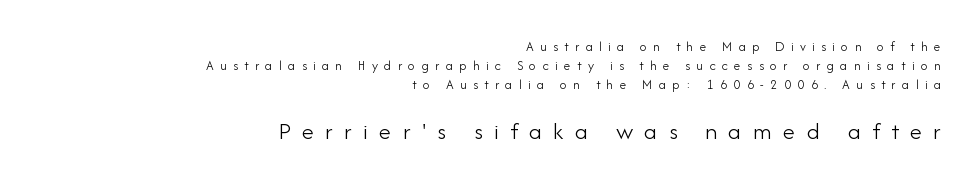
Q: Is the text bold? A: No.
Q: Is the text italic (slanted)? A: No, it is upright.
Q: Is the text underlined? A: No.
Q: How is the paragraph aligned? A: Right-aligned.
Q: Is the spacing between letters normal or unusually wide? A: Unusually wide.
Q: Is the spacing between lines tight, normal or loose? A: Normal.
Q: Which block of text is set in a larger size, the first (top) or the second (bottom)? A: The second (bottom) one.
